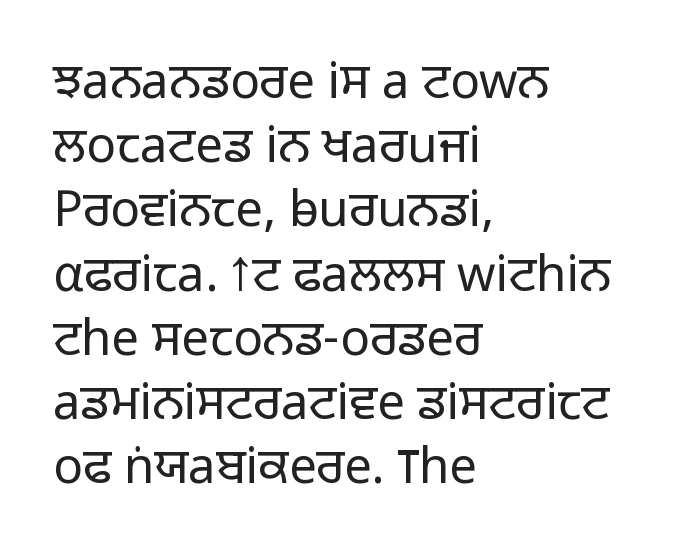
The image shows 49 px light sans-serif type, upright; set left-aligned, normal line spacing (1.31x), normal letter spacing, not underlined; low stroke contrast and a medium x-height.
